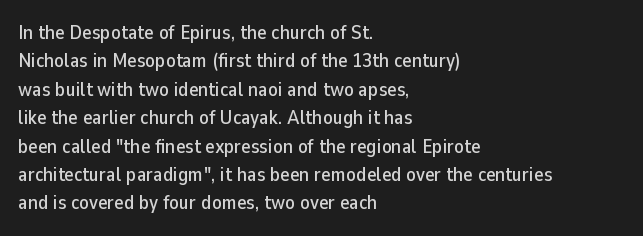
{"italic": "no", "underline": "no", "align": "left", "line_spacing": "normal", "line_spacing_ratio": 1.42, "letter_spacing": "normal", "letter_spacing_em": 0.0, "glyph_px": 20}
